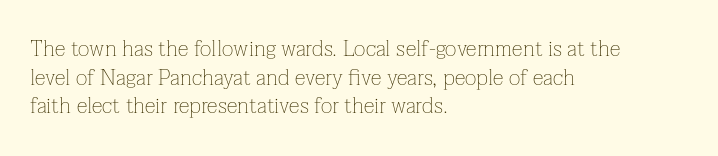
{"italic": "no", "bold": "no", "underline": "no", "align": "left", "line_spacing": "normal", "line_spacing_ratio": 1.3, "letter_spacing": "normal", "letter_spacing_em": 0.0, "glyph_px": 22}
